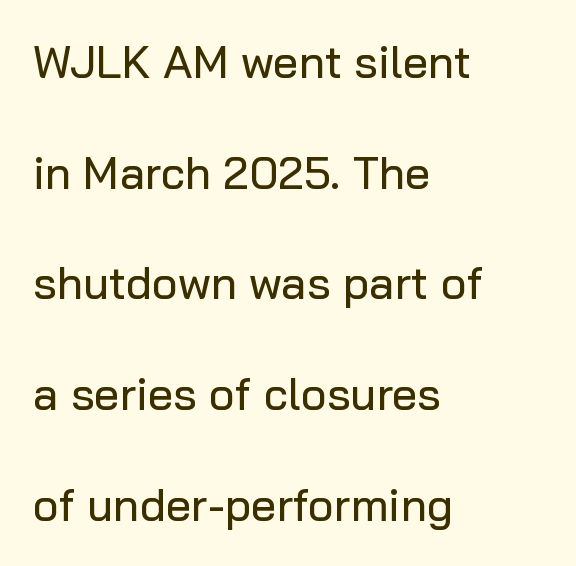
The passage shown is typeset with a sans-serif family. The type is set solid horizontally, with unmodified tracking. Baseline-to-baseline distance is far greater than the letter height. In CSS terms this would be text-align: left. Do the characters align in a grid? No, the font is proportional.
